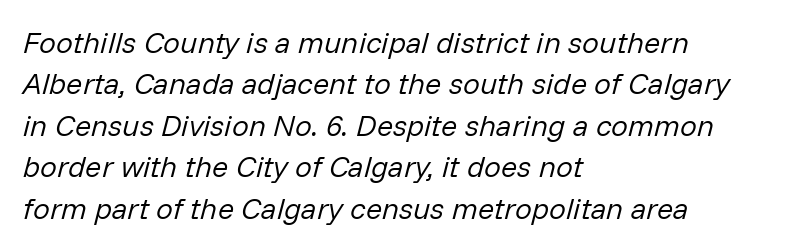
The image shows 30 px regular-weight type, italic (leaning right); set left-aligned, normal line spacing (1.38x), normal letter spacing, not underlined; low stroke contrast and a medium x-height.
